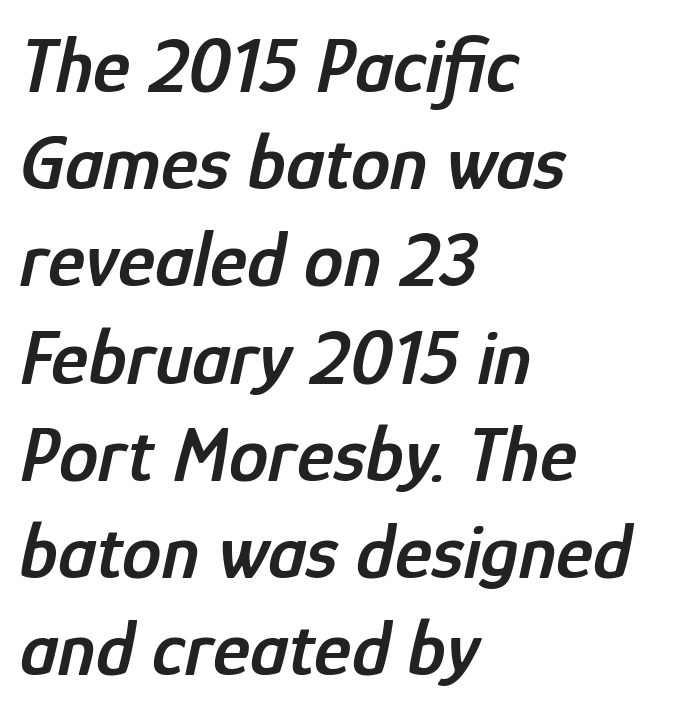
The image shows 79 px semibold, condensed type, italic (leaning right); set left-aligned, line spacing 1.23x, normal letter spacing, not underlined; low stroke contrast and a medium x-height.
